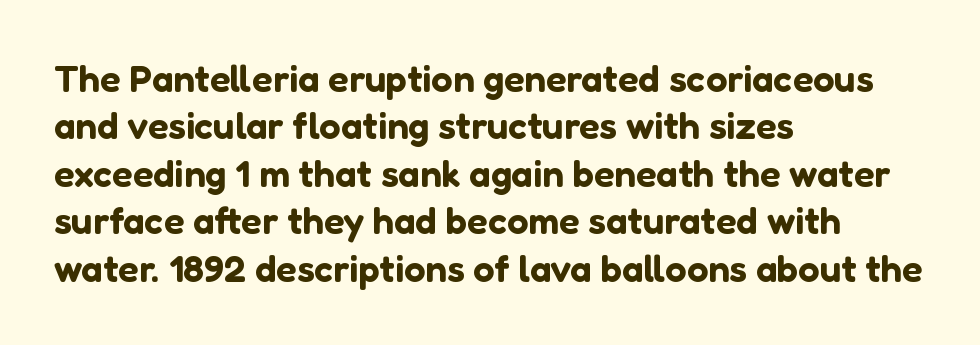
The image shows 38 px sans-serif type, upright; set left-aligned, normal line spacing (1.25x), normal letter spacing, not underlined; low stroke contrast and a medium x-height.
